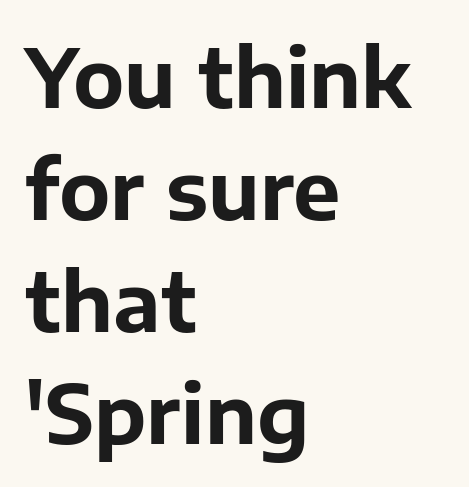
Q: Is the text bold? A: Yes.
Q: Is the text italic (slanted)? A: No, it is upright.
Q: Is the typeface a serif or a sans-serif typeface? A: Sans-serif.
Q: Is the text underlined? A: No.
Q: How is the paragraph aligned? A: Left-aligned.
Q: Is the spacing between letters normal or unusually wide? A: Normal.
Q: Is the spacing between lines tight, normal or loose? A: Normal.
Q: Width (condensed, normal, or wide)? A: Normal.
Q: Stroke contrast? A: Low.
Q: x-height? A: Medium.
Q: Monospaced? A: No.
